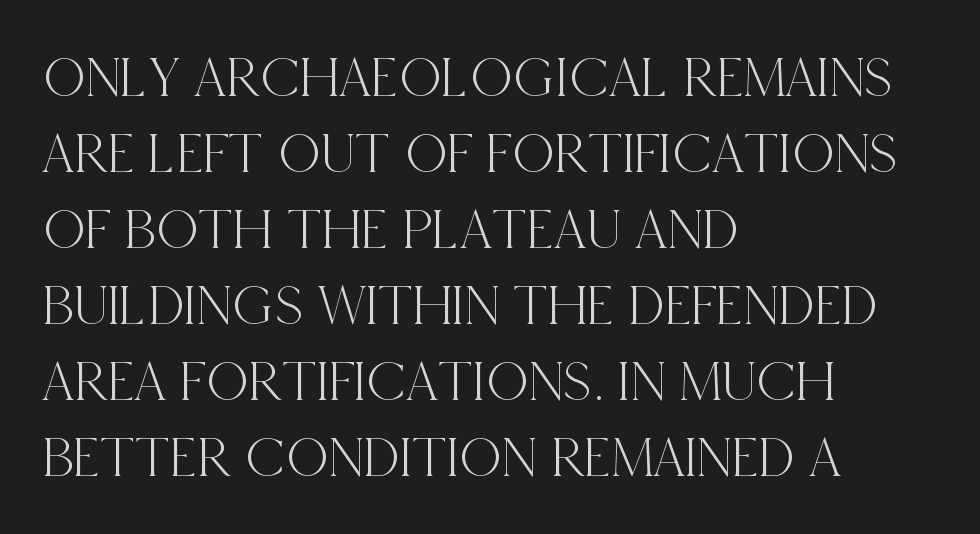
The image shows 58 px condensed serif type, upright; set left-aligned, normal line spacing (1.31x), normal letter spacing, not underlined; a large x-height.
